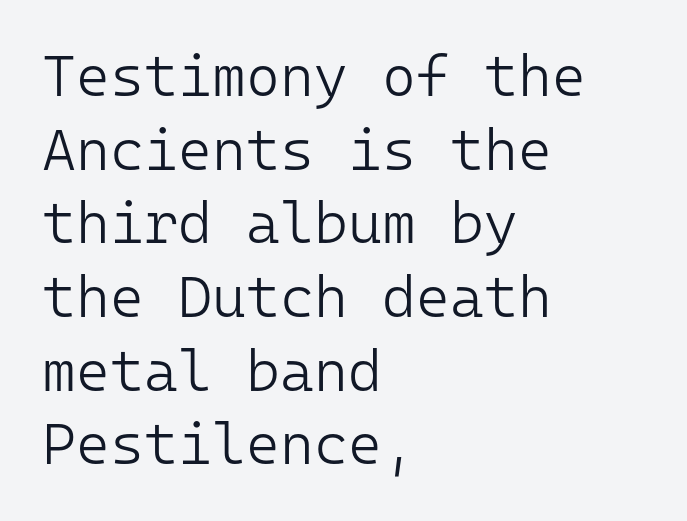
Q: Is the text bold? A: No.
Q: Is the text italic (slanted)? A: No, it is upright.
Q: Is the typeface a serif or a sans-serif typeface? A: Sans-serif.
Q: Is the text underlined? A: No.
Q: How is the paragraph aligned? A: Left-aligned.
Q: Is the spacing between letters normal or unusually wide? A: Normal.
Q: Is the spacing between lines tight, normal or loose? A: Normal.
Q: Width (condensed, normal, or wide)? A: Normal.
Q: Stroke contrast? A: Low.
Q: x-height? A: Medium.
Q: Monospaced? A: Yes.
